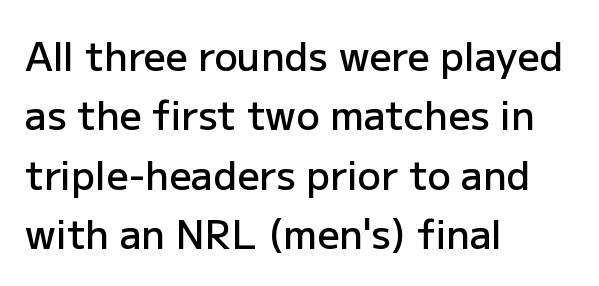
The image shows 39 px semibold sans-serif type, upright; set left-aligned, normal line spacing (1.52x), normal letter spacing, not underlined; low stroke contrast and a medium x-height.
